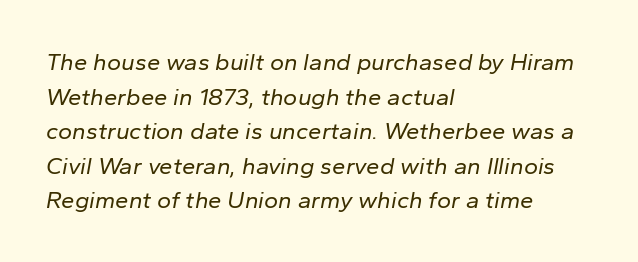
The image shows 24 px text type, italic (leaning right); set left-aligned, normal line spacing (1.44x), normal letter spacing, not underlined.
